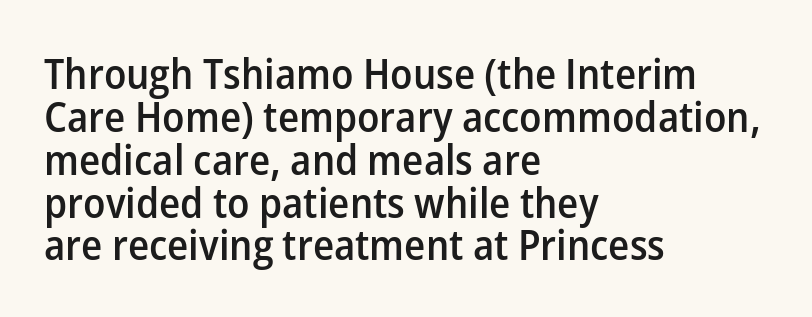
Quick note: underline off. Leading is clearly below the norm, producing a dense column. You could not count columns in this text — the font is proportionally spaced. The paragraph shown leans on its left margin.
